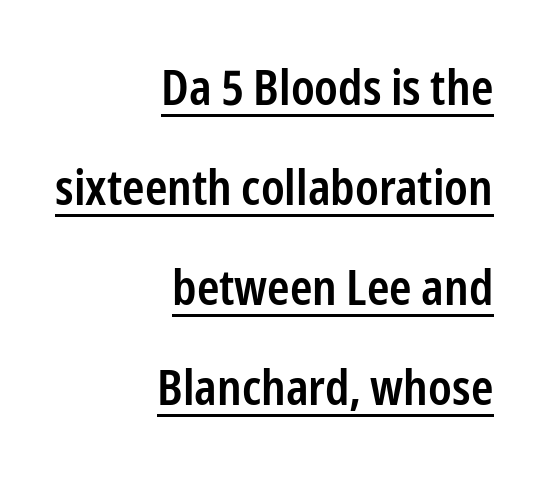
The image shows 48 px semibold, condensed sans-serif type, upright; set right-aligned, loose line spacing (2.08x), normal letter spacing, underlined; low stroke contrast and a medium x-height.
